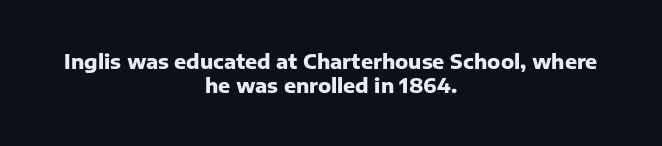
The image shows 20 px bold type, upright; set centered, line spacing 1.18x, normal letter spacing, not underlined.
